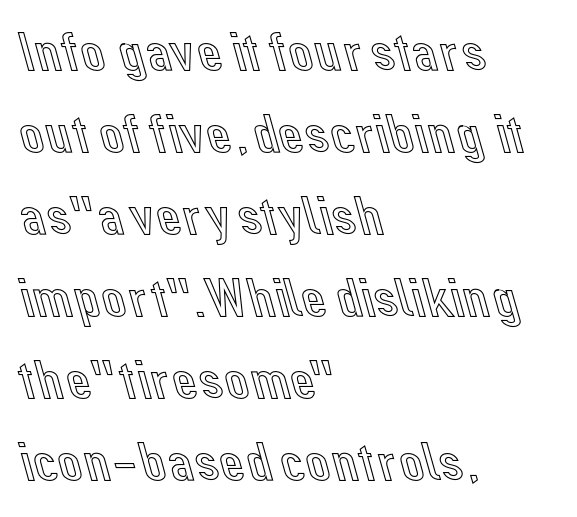
{"width": "normal", "x_height": "medium", "monospaced": "no", "underline": "no", "align": "left", "line_spacing": "normal", "line_spacing_ratio": 1.49, "letter_spacing": "normal", "letter_spacing_em": 0.0, "glyph_px": 55}
